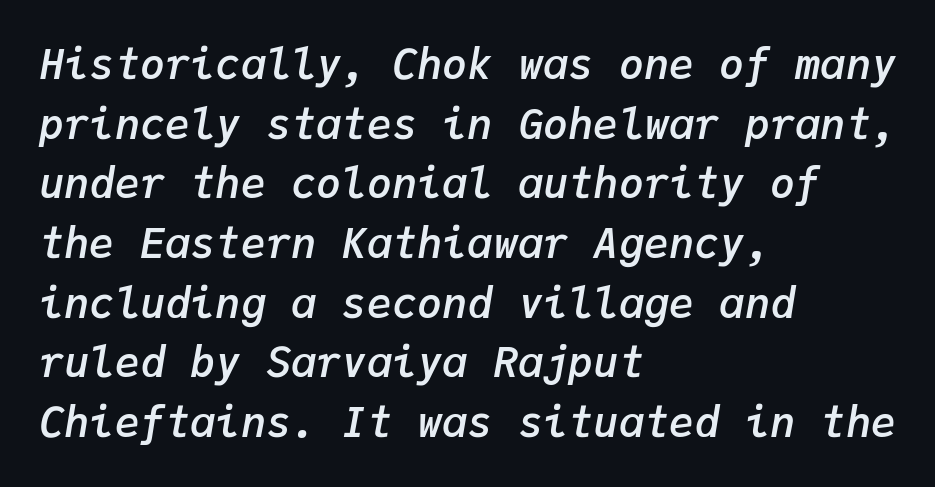
{"italic": "yes", "lean": "right", "slant_degrees": 9, "bold": "semi", "weight": "semibold", "width": "normal", "stroke_contrast": "low", "x_height": "medium", "monospaced": "yes", "underline": "no", "align": "left", "line_spacing": "normal", "line_spacing_ratio": 1.42, "letter_spacing": "normal", "letter_spacing_em": 0.0, "glyph_px": 42}
